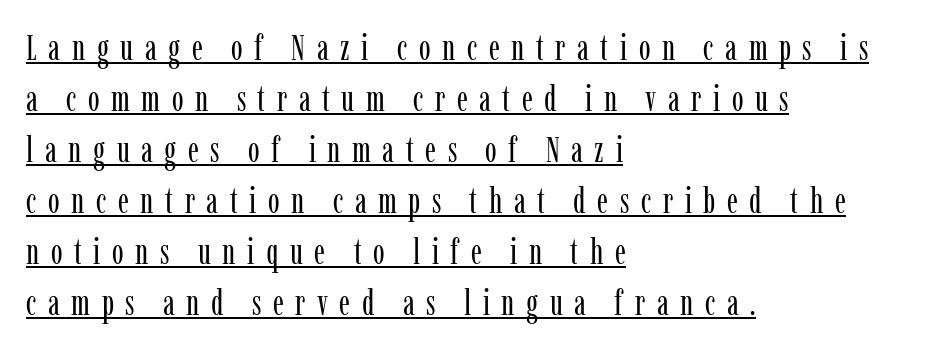
The image shows 35 px regular-weight, condensed serif type, upright; set left-aligned, normal line spacing (1.46x), unusually wide letter spacing (+0.33 em), underlined; low stroke contrast and a medium x-height.
